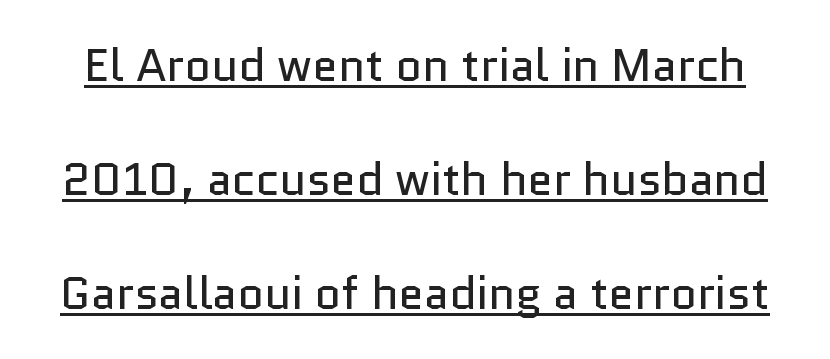
{"serif": "no", "italic": "no", "bold": "no", "weight": "regular", "width": "normal", "stroke_contrast": "low", "x_height": "medium", "monospaced": "no", "underline": "yes", "line_spacing": "loose", "line_spacing_ratio": 2.48, "letter_spacing": "normal", "letter_spacing_em": 0.0, "glyph_px": 46}
